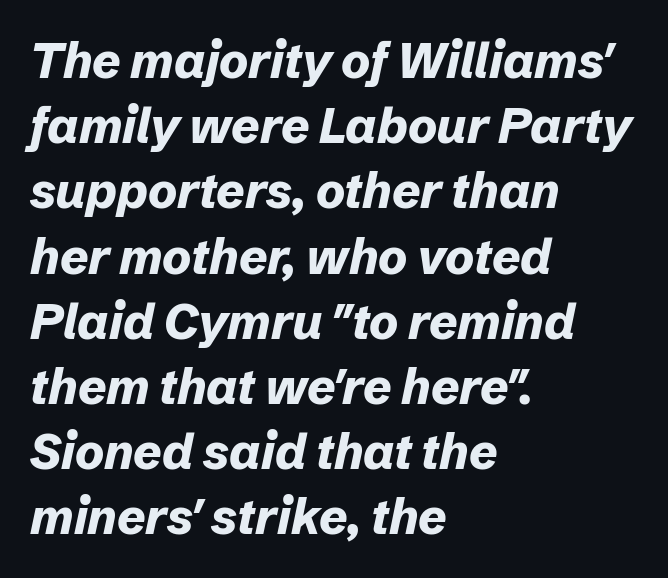
The image shows 49 px bold type, italic (leaning right); set left-aligned, normal line spacing (1.33x), normal letter spacing, not underlined; low stroke contrast and a medium x-height.
